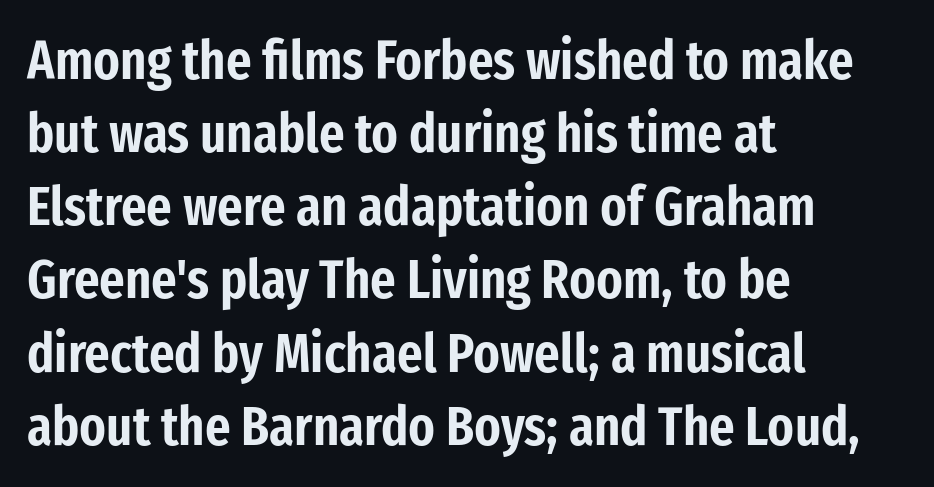
{"serif": "no", "italic": "no", "width": "condensed", "stroke_contrast": "low", "x_height": "medium", "monospaced": "no", "underline": "no", "align": "left", "line_spacing": "normal", "line_spacing_ratio": 1.33, "letter_spacing": "normal", "letter_spacing_em": 0.0, "glyph_px": 55}
